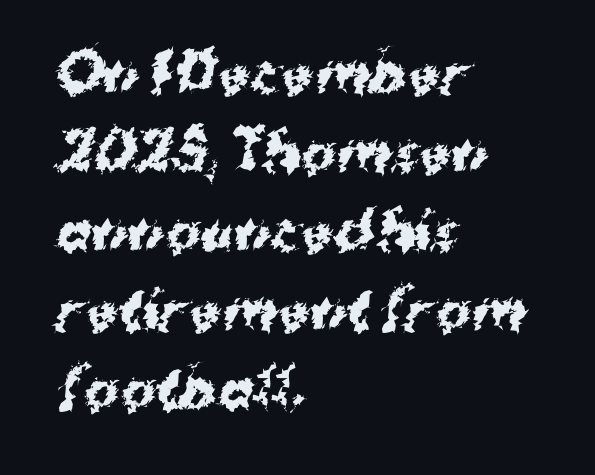
{"serif": "no", "bold": "yes", "weight": "bold", "width": "normal", "stroke_contrast": "medium", "x_height": "medium", "monospaced": "no", "underline": "no", "align": "left", "line_spacing": "normal", "line_spacing_ratio": 1.52, "letter_spacing": "normal", "letter_spacing_em": 0.0, "glyph_px": 52}
